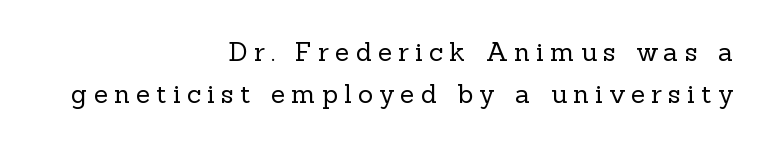
Glyph-to-glyph distance is far greater than everyday printed text. Designer's note — italics off, roman on. Vertical spacing — default. The gap between lines stays unmarked. Weight: not bold — regular or lighter. The passage is arranged like a letterhead date or caption credit — flush right.
